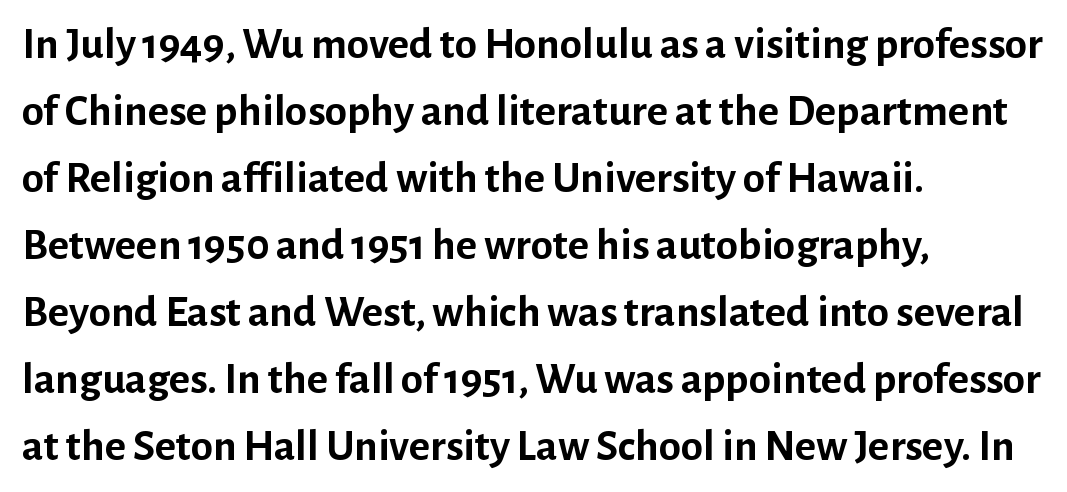
The image shows 45 px semibold sans-serif type, upright; set left-aligned, normal line spacing (1.49x), normal letter spacing, not underlined; low stroke contrast and a medium x-height.
